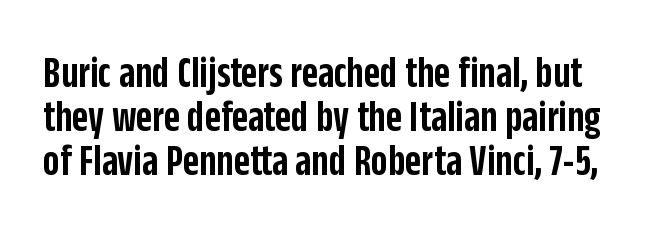
The strip under each line holds only bare page. The type family on display is of the sans-serif kind. This is the regular roman posture of the typeface. Slightly chunky letters — semibold, I'd say, not full bold. Leading: reduced.
